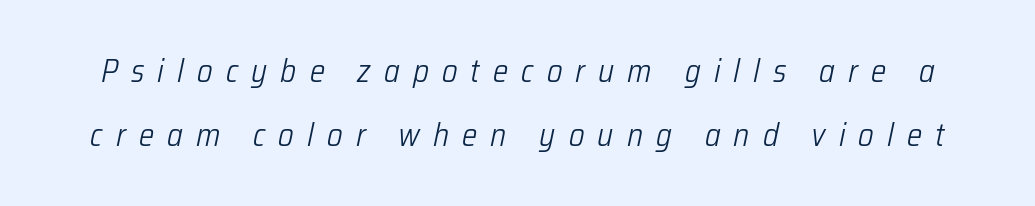
The image shows 32 px light, condensed type, italic (leaning right); set loose line spacing (1.99x), unusually wide letter spacing (+0.41 em), not underlined; low stroke contrast and a medium x-height.
